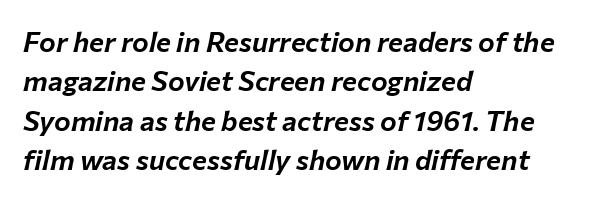
{"italic": "yes", "lean": "right", "slant_degrees": 12, "width": "normal", "stroke_contrast": "low", "x_height": "medium", "monospaced": "no", "underline": "no", "align": "left", "line_spacing": "normal", "line_spacing_ratio": 1.41, "letter_spacing": "normal", "letter_spacing_em": 0.0, "glyph_px": 28}
